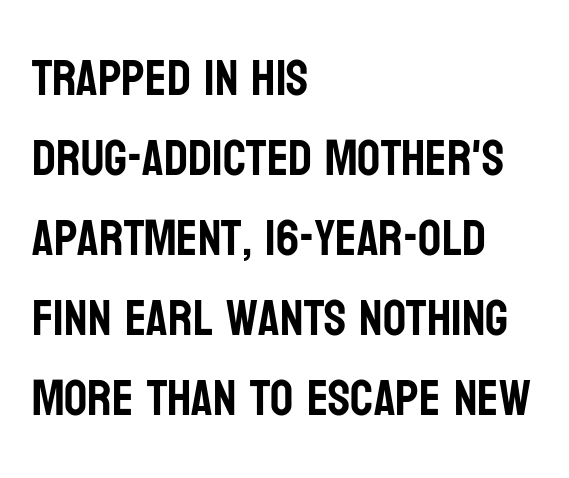
The image shows 51 px condensed sans-serif type, upright; set left-aligned, normal line spacing (1.57x), normal letter spacing, not underlined; low stroke contrast and a large x-height.
